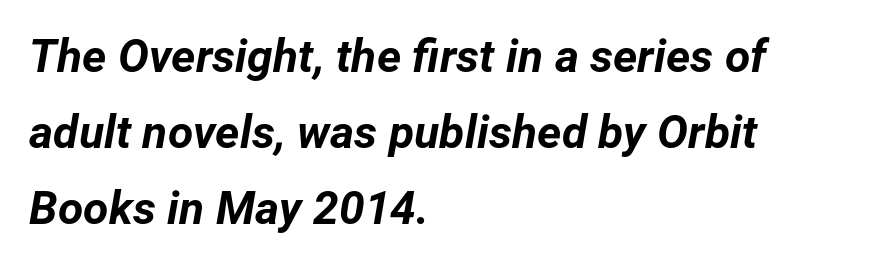
Q: Is the text bold? A: Yes.
Q: Is the text italic (slanted)? A: Yes, it leans right by about 12 degrees.
Q: Is the text underlined? A: No.
Q: How is the paragraph aligned? A: Left-aligned.
Q: Is the spacing between letters normal or unusually wide? A: Normal.
Q: Is the spacing between lines tight, normal or loose? A: Normal.
Q: Width (condensed, normal, or wide)? A: Normal.
Q: Stroke contrast? A: Low.
Q: x-height? A: Medium.
Q: Monospaced? A: No.
